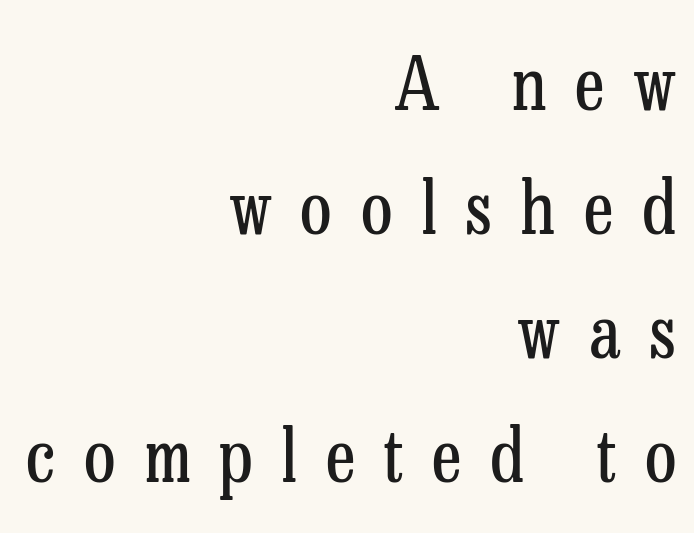
Layout note: lines flush right. No letter is thick-stroked: the sample isn't bold. A typesetter would call this leading conventional body-copy spacing. This sample uses a serif face. The typography opts for an upright posture over an oblique one. Is the letter spacing exaggerated? Yes — the characters are pushed far apart.
